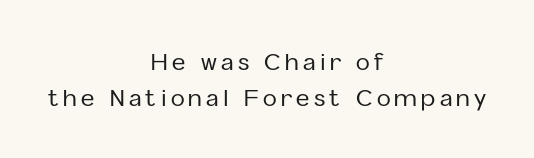
Q: Is the text italic (slanted)? A: No, it is upright.
Q: Is the text underlined? A: No.
Q: How is the paragraph aligned? A: Centered.
Q: Is the spacing between lines tight, normal or loose? A: Normal.
